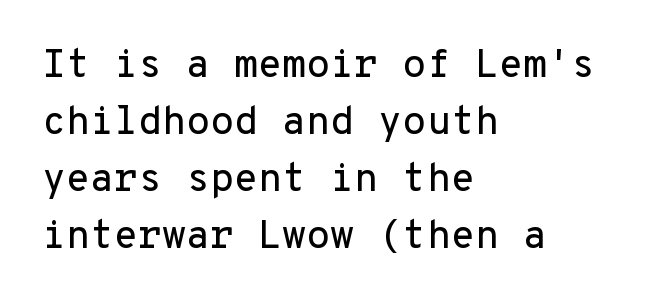
Q: Is the text italic (slanted)? A: No, it is upright.
Q: Is the typeface a serif or a sans-serif typeface? A: Sans-serif.
Q: Is the text underlined? A: No.
Q: How is the paragraph aligned? A: Left-aligned.
Q: Is the spacing between letters normal or unusually wide? A: Normal.
Q: Is the spacing between lines tight, normal or loose? A: Normal.
Q: Width (condensed, normal, or wide)? A: Normal.
Q: Stroke contrast? A: Low.
Q: x-height? A: Medium.
Q: Monospaced? A: Yes.
